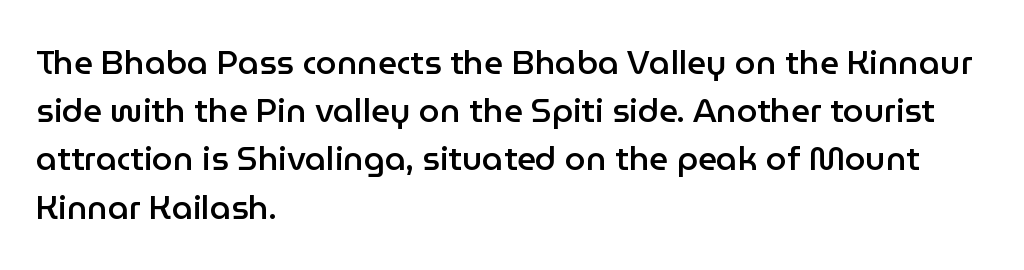
{"serif": "no", "italic": "no", "bold": "semi", "weight": "semibold", "width": "normal", "stroke_contrast": "low", "x_height": "medium", "monospaced": "no", "underline": "no", "align": "left", "line_spacing": "normal", "line_spacing_ratio": 1.46, "letter_spacing": "normal", "letter_spacing_em": 0.0, "glyph_px": 33}
